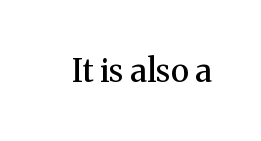
The image shows 32 px semibold serif type, upright; set normal letter spacing, not underlined; medium stroke contrast and a medium x-height.
